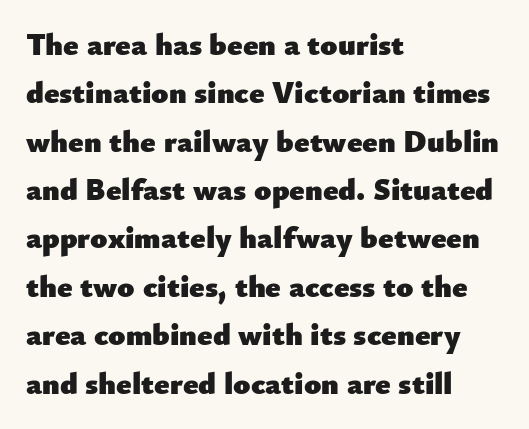
The image shows 31 px heavy sans-serif type, upright; set left-aligned, normal line spacing (1.56x), normal letter spacing, not underlined; low stroke contrast and a small x-height.
